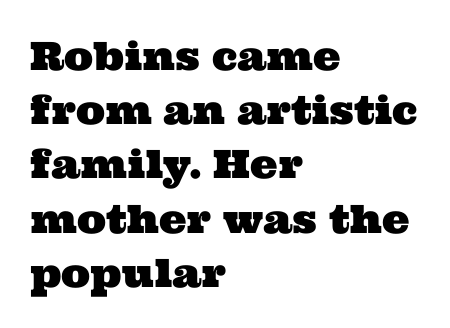
Character widths vary here, with narrow letters taking less room than wide ones. Underlining? Definitely not there. Notice how descenders clear the ascenders below comfortably — that's standard leading. These lines are set flush left with a ragged right edge. Each word holds together tightly as a unit, with standard inter-letter gaps. The letters carry serifs — small finishing strokes at the ends of their stems.
